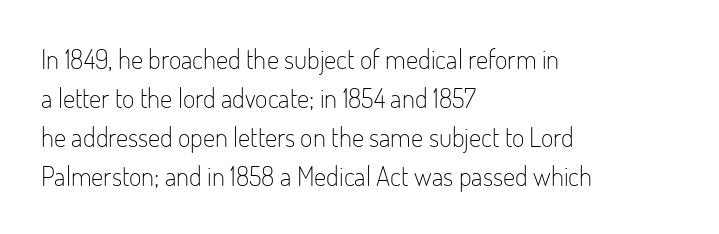
Nothing heavy about these letters — not bold at all. The block of text has a typical density, with ordinary space between rows. Posture: straight, roman, zero tilt. Quick note: underline off. The letterforms sit shoulder to shoulder at normal distance.
